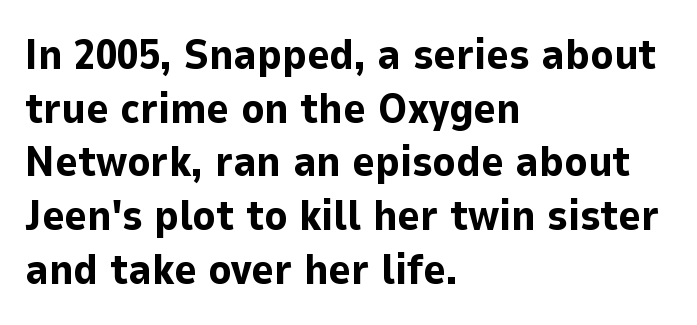
{"serif": "no", "italic": "no", "bold": "yes", "weight": "bold", "width": "normal", "stroke_contrast": "low", "x_height": "medium", "monospaced": "no", "underline": "no", "align": "left", "line_spacing": "normal", "line_spacing_ratio": 1.25, "letter_spacing": "normal", "letter_spacing_em": 0.0, "glyph_px": 43}
